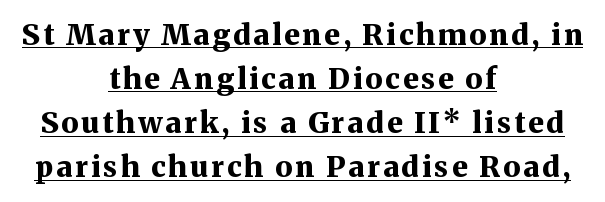
Q: Is the text bold? A: Yes.
Q: Is the text italic (slanted)? A: No, it is upright.
Q: Is the typeface a serif or a sans-serif typeface? A: Serif.
Q: Is the text underlined? A: Yes.
Q: How is the paragraph aligned? A: Centered.
Q: Is the spacing between lines tight, normal or loose? A: Normal.
Q: Width (condensed, normal, or wide)? A: Normal.
Q: Stroke contrast? A: Medium.
Q: x-height? A: Medium.
Q: Monospaced? A: No.
